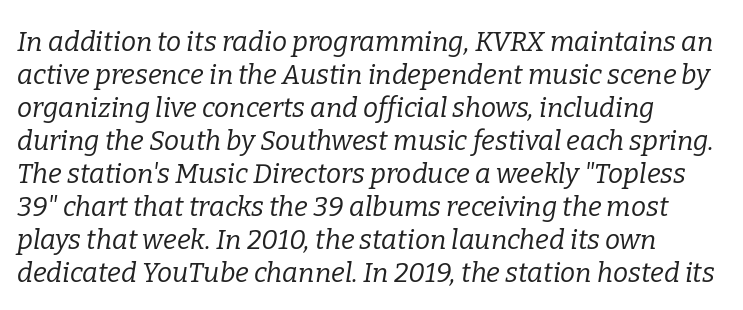
{"italic": "yes", "lean": "right", "slant_degrees": 9, "bold": "no", "underline": "no", "align": "left", "line_spacing_ratio": 1.22, "letter_spacing": "normal", "letter_spacing_em": 0.0, "glyph_px": 27}
